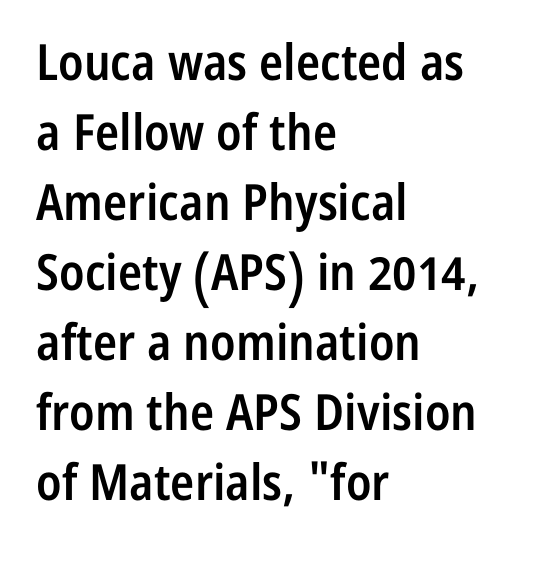
{"serif": "no", "italic": "no", "bold": "semi", "weight": "semibold", "width": "condensed", "stroke_contrast": "low", "x_height": "medium", "monospaced": "no", "underline": "no", "align": "left", "line_spacing": "normal", "line_spacing_ratio": 1.4, "letter_spacing": "normal", "letter_spacing_em": 0.0, "glyph_px": 50}
